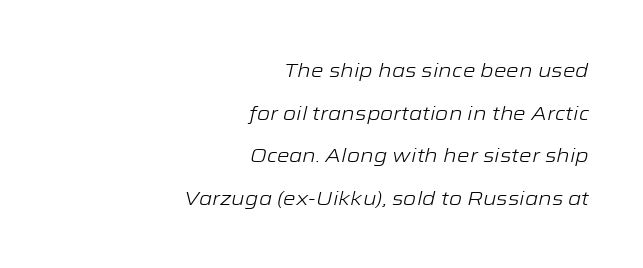
Q: Is the text bold? A: No.
Q: Is the text italic (slanted)? A: Yes, it leans right by about 12 degrees.
Q: Is the text underlined? A: No.
Q: How is the paragraph aligned? A: Right-aligned.
Q: Is the spacing between letters normal or unusually wide? A: Normal.
Q: Is the spacing between lines tight, normal or loose? A: Loose.
